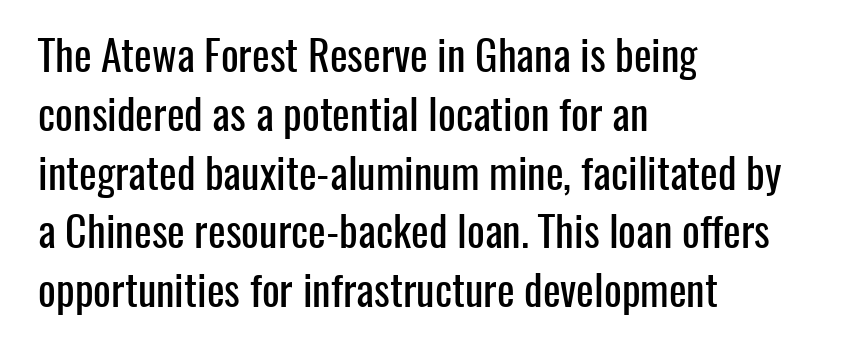
No italicization has been applied; the sample stays upright. Each new line begins a customary step beneath the previous one. The rendering anchors every line to the left-hand side. Descender tails drop into unmarked territory. In terms of letterspacing, this is plain default setting. The letters carry no serifs — their stems end cleanly without finishing strokes.
